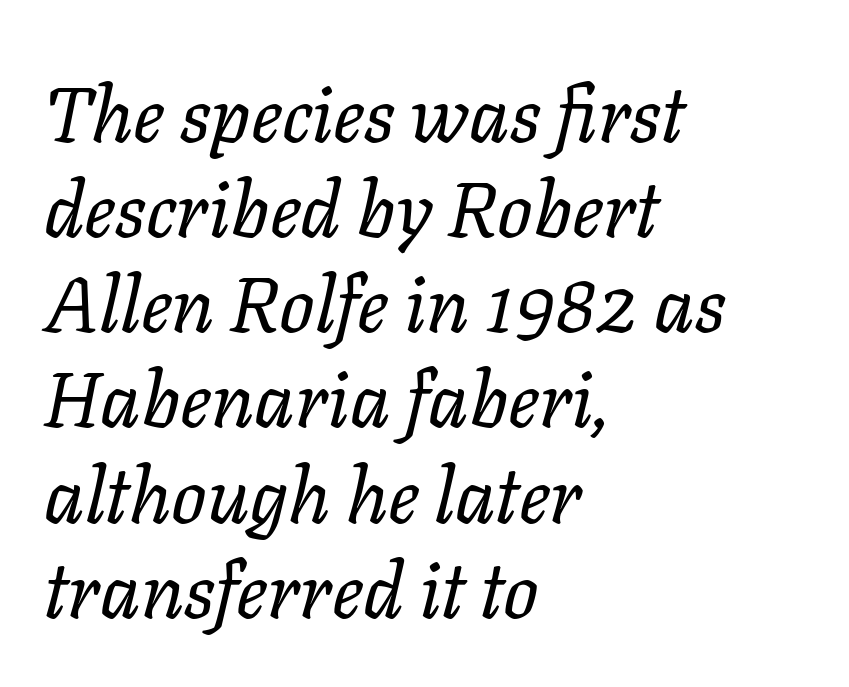
{"italic": "yes", "lean": "right", "slant_degrees": 11, "bold": "no", "weight": "regular", "width": "normal", "stroke_contrast": "low", "x_height": "medium", "monospaced": "no", "underline": "no", "align": "left", "line_spacing_ratio": 1.22, "letter_spacing": "normal", "letter_spacing_em": 0.0, "glyph_px": 78}
